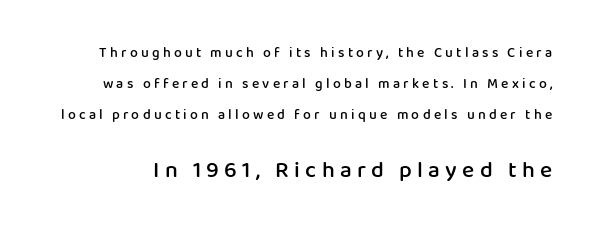
The image shows 23 px text type, upright; set loose line spacing (2.22x), unusually wide letter spacing (+0.23 em), not underlined; the second (bottom) block is 1.64x larger.
